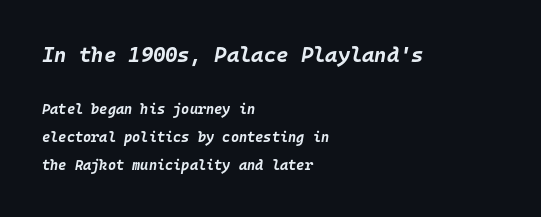
{"italic": "yes", "lean": "right", "slant_degrees": 10, "bold": "yes", "underline": "no", "align": "left", "line_spacing": "loose", "line_spacing_ratio": 2.01, "letter_spacing": "normal", "letter_spacing_em": 0.0, "larger_block": "first", "size_ratio": 1.5, "glyph_px": 21}
